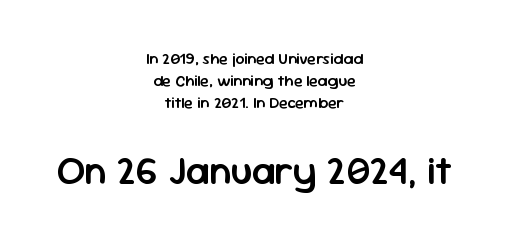
Q: Is the text bold? A: Semi-bold.
Q: Is the text italic (slanted)? A: No, it is upright.
Q: Is the typeface a serif or a sans-serif typeface? A: Sans-serif.
Q: Is the text underlined? A: No.
Q: How is the paragraph aligned? A: Centered.
Q: Is the spacing between letters normal or unusually wide? A: Normal.
Q: Is the spacing between lines tight, normal or loose? A: Normal.
Q: Which block of text is set in a larger size, the first (top) or the second (bottom)? A: The second (bottom) one.
Q: Width (condensed, normal, or wide)? A: Normal.
Q: Stroke contrast? A: Low.
Q: x-height? A: Medium.
Q: Monospaced? A: No.
